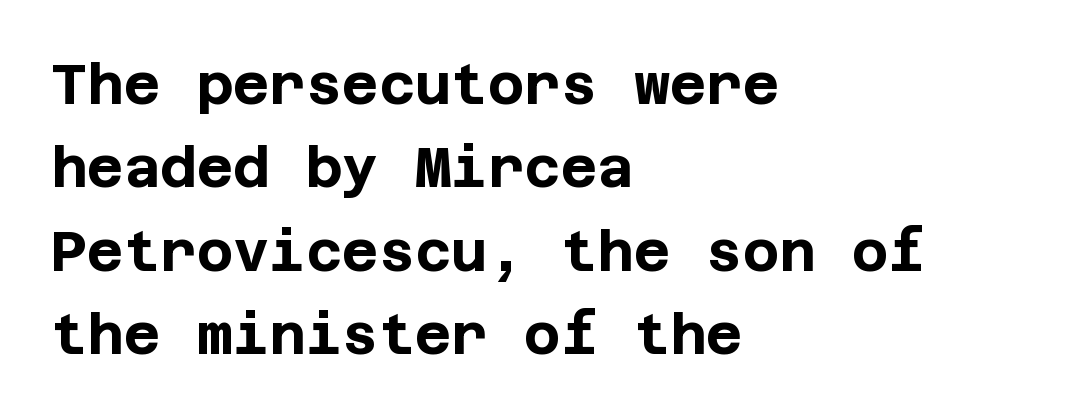
Descenders are the only things crossing below the line. The paragraph has a hard left edge and a soft right edge. Tracking value appears to be zero — textbook default spacing. Nothing sits at the stroke ends, so this counts as sans-serif. The axis of the letterforms is exactly vertical.
